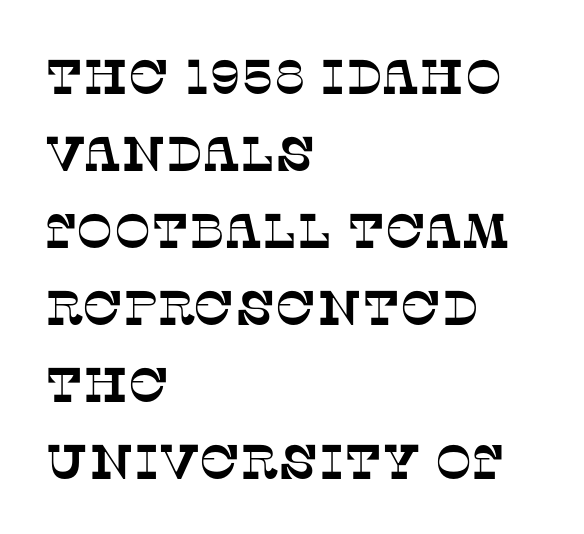
The letters advance in unequal steps, a hallmark of proportional type. Check the space under the baseline: it is left empty. Between one letter and the next there's only the usual sliver of space. Compared with typical paragraphs, the rows here are spaced about the same.
